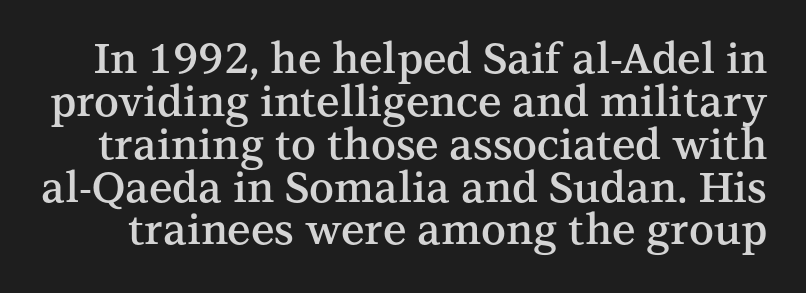
{"serif": "yes", "italic": "no", "bold": "semi", "weight": "semibold", "width": "normal", "stroke_contrast": "medium", "x_height": "medium", "monospaced": "no", "underline": "no", "line_spacing": "tight", "line_spacing_ratio": 1.02, "letter_spacing": "normal", "letter_spacing_em": 0.0, "glyph_px": 42}
